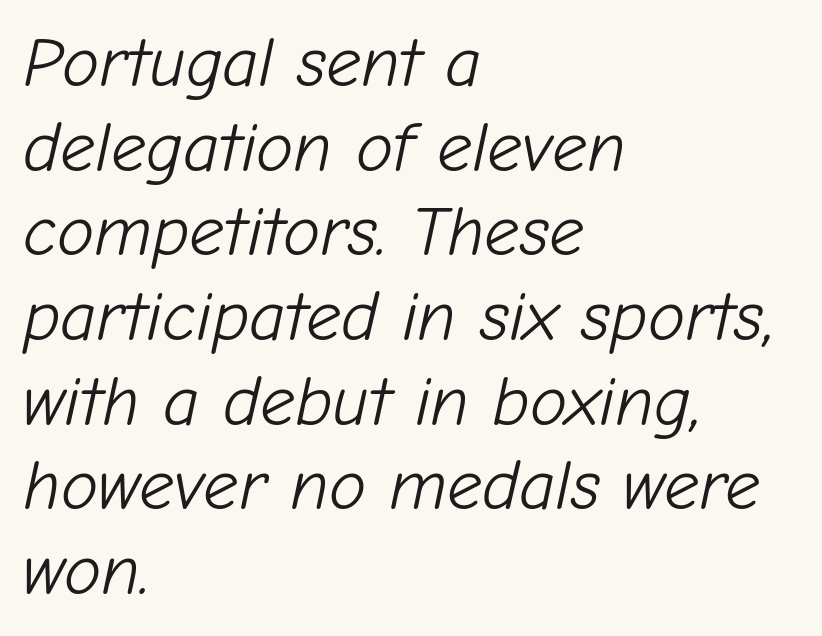
{"italic": "yes", "lean": "right", "slant_degrees": 12, "bold": "no", "weight": "light", "width": "normal", "stroke_contrast": "low", "x_height": "medium", "monospaced": "no", "underline": "no", "align": "left", "line_spacing_ratio": 1.21, "letter_spacing": "normal", "letter_spacing_em": 0.0, "glyph_px": 70}
